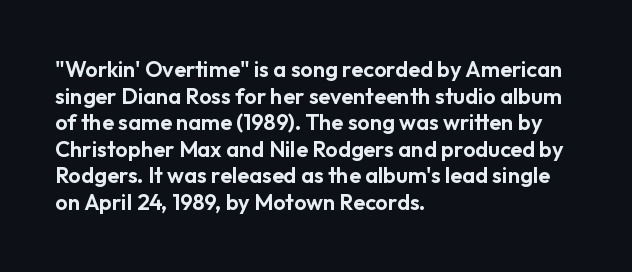
{"italic": "no", "underline": "no", "align": "left", "line_spacing_ratio": 1.21, "letter_spacing": "normal", "letter_spacing_em": 0.0, "glyph_px": 22}
